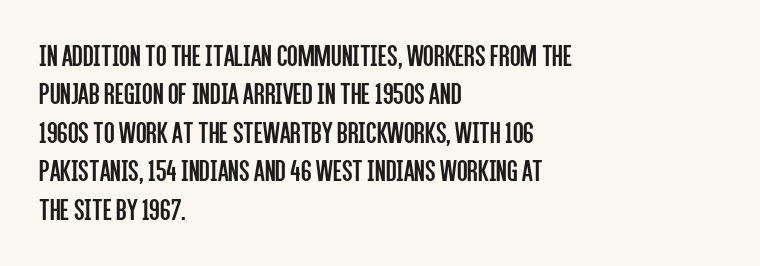
The image shows 31 px regular-weight, condensed sans-serif type, upright; set left-aligned, line spacing 1.24x, normal letter spacing, not underlined; low stroke contrast and a large x-height.
